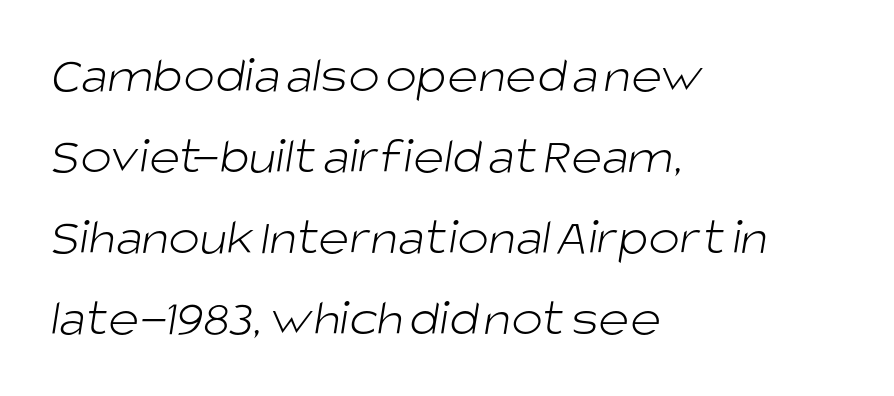
The image shows 53 px light sans-serif type; set left-aligned, normal line spacing (1.53x), normal letter spacing, not underlined; low stroke contrast and a large x-height.
